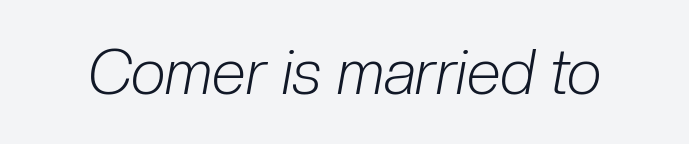
The face used here is proportionally spaced, like ordinary book or web type. The strokes carry an ordinary text weight at most. Bare-footed words on every line. Notice how the stems are inclined rather than vertical — that's the hallmark of italics. Words appear dense and cohesive because spacing is normal.
